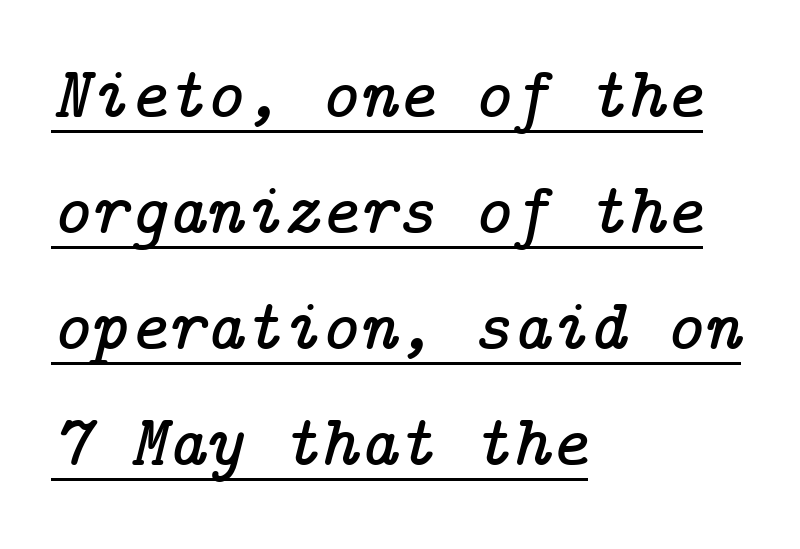
{"serif": "yes", "italic": "yes", "lean": "right", "slant_degrees": 14, "width": "normal", "stroke_contrast": "low", "x_height": "medium", "underline": "yes", "align": "left", "line_spacing": "normal", "line_spacing_ratio": 1.59, "letter_spacing": "normal", "letter_spacing_em": 0.0, "glyph_px": 73}
